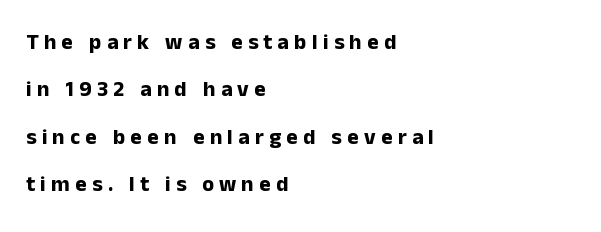
The image shows 22 px bold type, upright; set left-aligned, loose line spacing (2.15x), unusually wide letter spacing (+0.24 em), not underlined.
